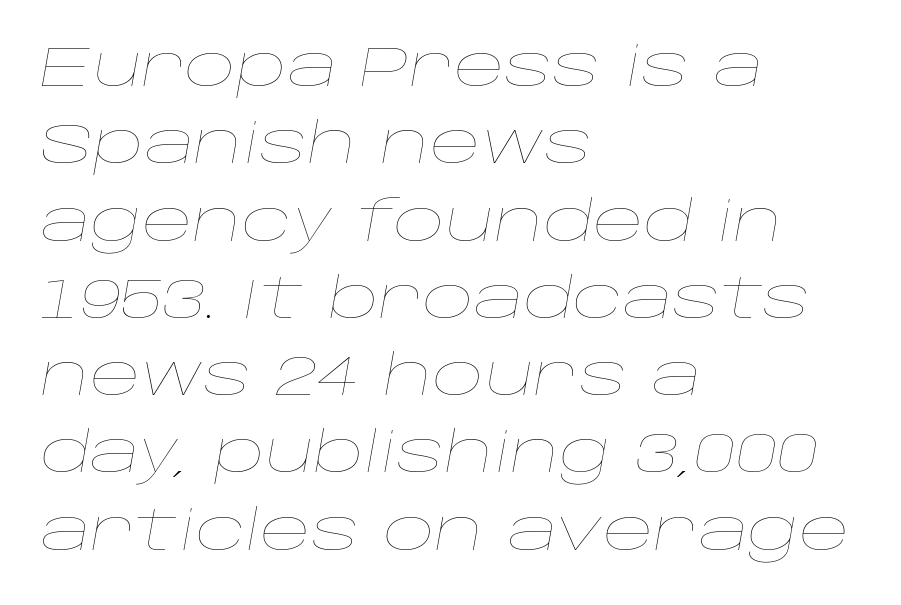
Spacing verdict: proportional, widths tailored to each character. Each word holds together tightly as a unit, with standard inter-letter gaps. Check under the words: just untouched page. Line starts are locked; line ends wander. An italicized treatment has been applied to the whole sample. This block has exactly the height ordinary leading produces.
